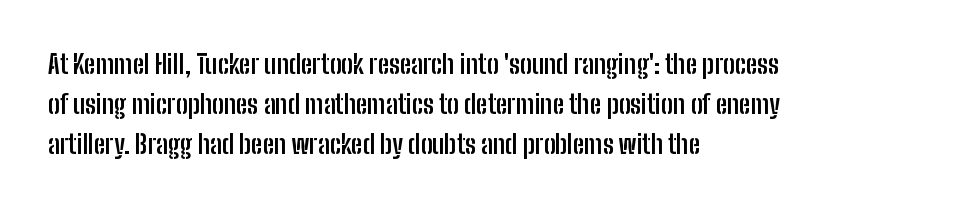
The letterforms sit shoulder to shoulder at normal distance. If you measured baseline to baseline, you'd find a middling distance. The specimen omits any rule beneath the text block's lines. These lines stack with their left ends in a neat column.
